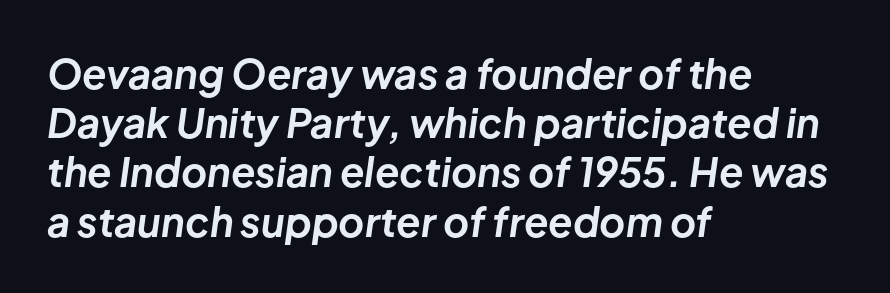
Emphasis-style slanted type is in use. The foot of each line stays bare and open. A typesetter would call this proportional, since set widths differ per character. Compared with a centered layout, this one pins lines to the left instead. The passage shown is emphatically bold.
